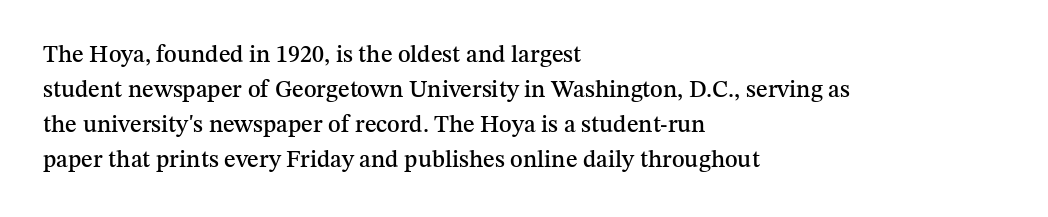
{"italic": "no", "underline": "no", "align": "left", "line_spacing": "normal", "line_spacing_ratio": 1.46, "letter_spacing": "normal", "letter_spacing_em": 0.0, "glyph_px": 24}
